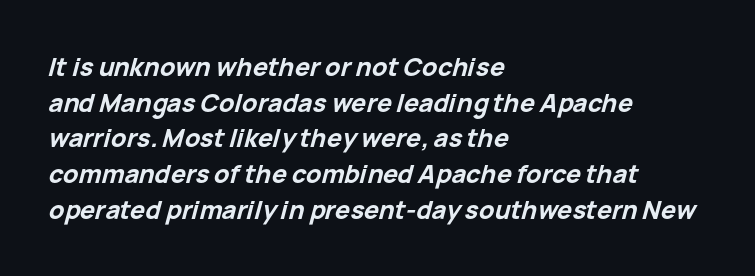
Quick note: underline off. The passage shown stacks its lines at a standard gap. The lines are quadded left. You could call the tracking neutral — neither tight nor loose. Pretty heavy lettering here — definitely bold. In terms of posture, this sample is oblique.
